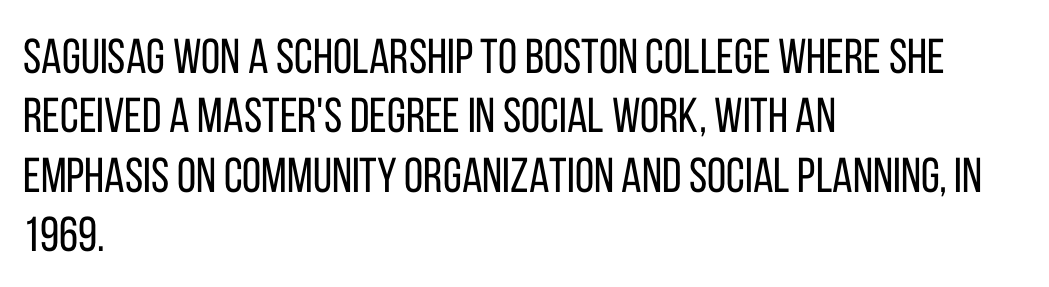
{"serif": "no", "italic": "no", "bold": "no", "weight": "regular", "width": "condensed", "stroke_contrast": "low", "x_height": "large", "monospaced": "no", "underline": "no", "align": "left", "line_spacing_ratio": 1.21, "letter_spacing": "normal", "letter_spacing_em": 0.0, "glyph_px": 49}
